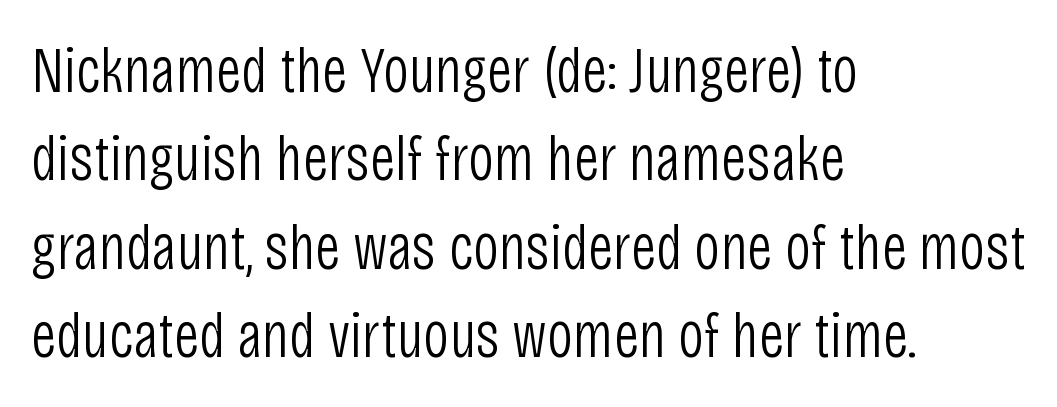
Leftover space on each line is placed entirely after the last word. Heaviness? Minimal to ordinary, like unemphasized prose. Think of a printed novel: that variable character pitch is what you see here. Ordinary non-slanted type is in use. The face used here is rendered with its standard letterfit.
